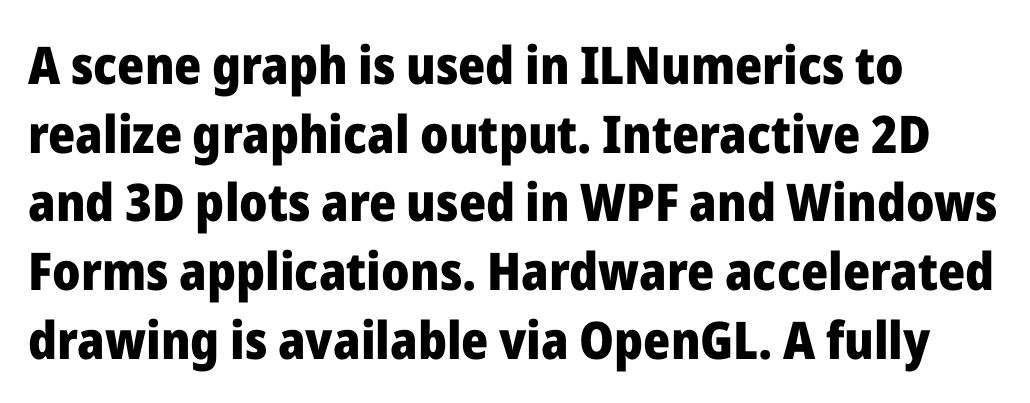
The image shows 52 px heavy sans-serif type, upright; set left-aligned, normal line spacing (1.32x), normal letter spacing, not underlined; low stroke contrast and a medium x-height.
